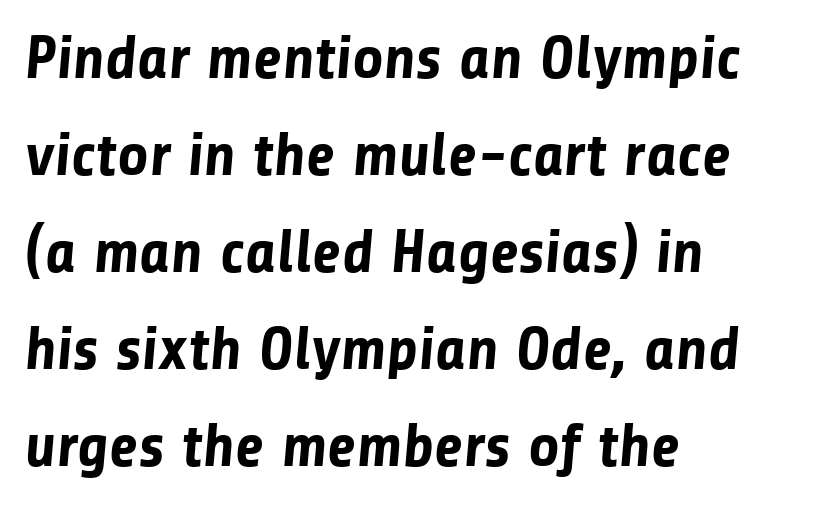
Q: Is the text bold? A: Yes.
Q: Is the typeface a serif or a sans-serif typeface? A: Sans-serif.
Q: Is the text underlined? A: No.
Q: How is the paragraph aligned? A: Left-aligned.
Q: Is the spacing between letters normal or unusually wide? A: Normal.
Q: Is the spacing between lines tight, normal or loose? A: Normal.
Q: Width (condensed, normal, or wide)? A: Normal.
Q: Stroke contrast? A: Low.
Q: x-height? A: Medium.
Q: Monospaced? A: No.
